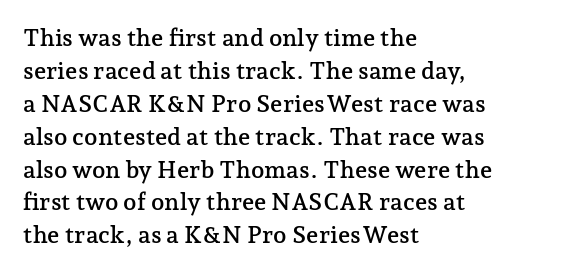
{"italic": "no", "underline": "no", "align": "left", "line_spacing": "normal", "line_spacing_ratio": 1.37, "letter_spacing": "normal", "letter_spacing_em": 0.0, "glyph_px": 24}
